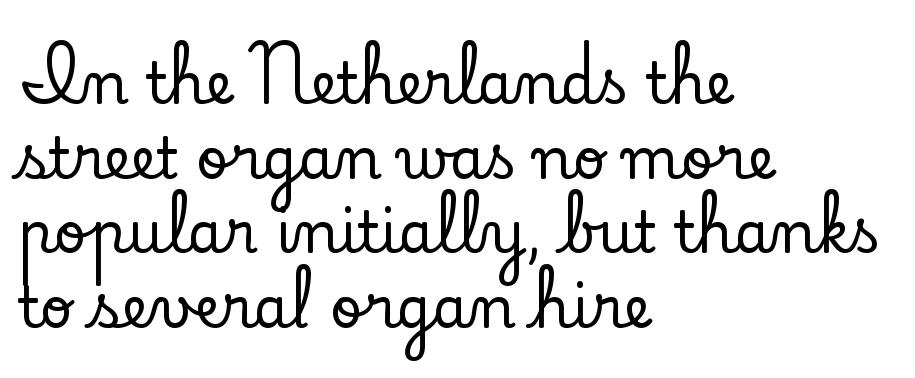
The image shows 57 px serif type, upright; set left-aligned, normal line spacing (1.31x), normal letter spacing, not underlined; low stroke contrast and a small x-height.
